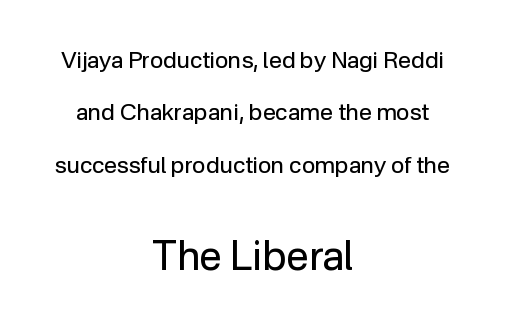
Here the designer chose a conventional face with non-uniform glyph widths. A quiet, ordinary-to-light weight characterises the typeface. Upright lettering throughout. The line-height multiplier appears high, well above default. Descender tails drop into unmarked territory.
